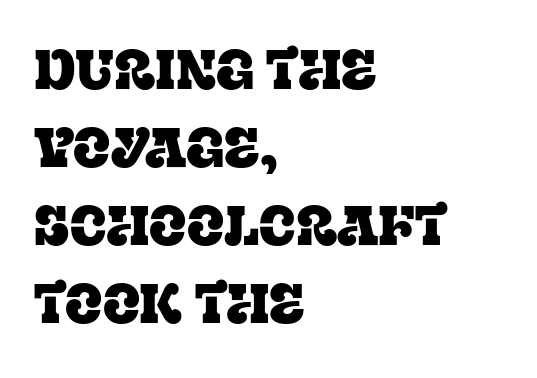
The image shows 55 px serif type, upright; set left-aligned, normal line spacing (1.42x), normal letter spacing, not underlined; low stroke contrast and a large x-height.
